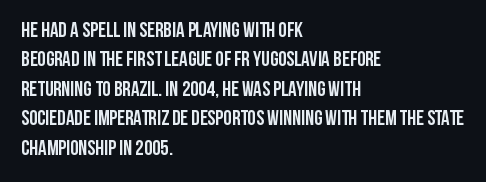
The image shows 21 px bold type, upright; set left-aligned, normal line spacing (1.4x), normal letter spacing, not underlined.
